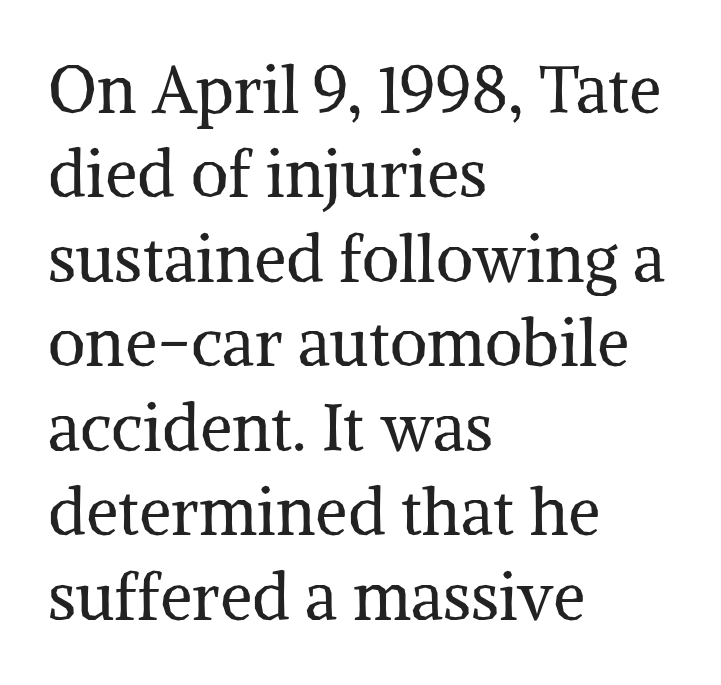
The image shows 65 px regular-weight serif type, upright; set left-aligned, normal line spacing (1.3x), normal letter spacing, not underlined; medium stroke contrast and a medium x-height.
